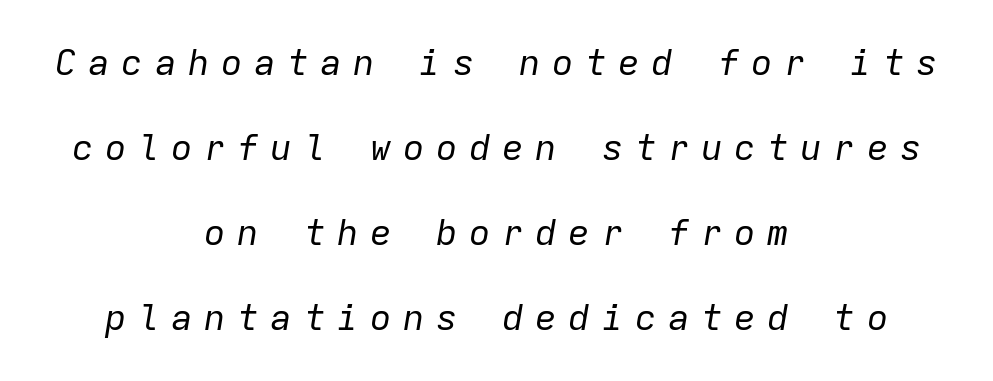
Caption: expanded tracking, letters set apart. Caption: multi-line text, centered on the measure. Only glyphs here, with clear space below each row. The face looks like a standard text weight, possibly lighter. Spacing verdict: monospaced, one width for all characters. There's an unmistakable incline to the writing here.
